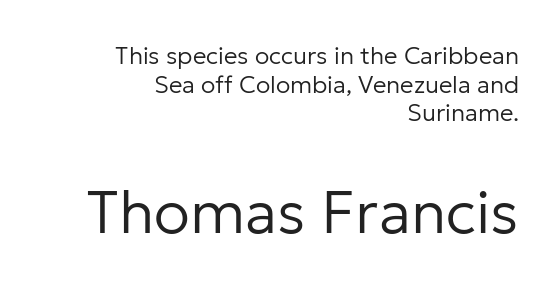
{"serif": "no", "italic": "no", "bold": "no", "weight": "regular", "width": "normal", "stroke_contrast": "low", "x_height": "medium", "monospaced": "no", "underline": "no", "align": "right", "line_spacing_ratio": 1.19, "letter_spacing": "normal", "letter_spacing_em": 0.0, "larger_block": "second", "size_ratio": 2.5, "glyph_px": 60}
